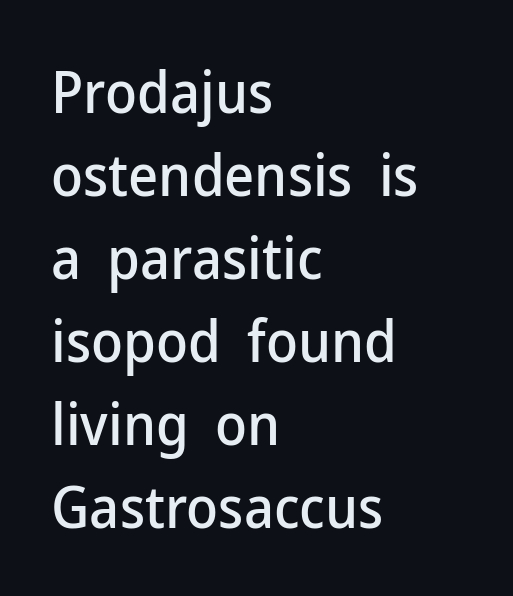
{"serif": "no", "italic": "no", "width": "normal", "stroke_contrast": "low", "x_height": "medium", "monospaced": "no", "underline": "no", "align": "left", "line_spacing": "normal", "line_spacing_ratio": 1.43, "letter_spacing": "normal", "letter_spacing_em": 0.0, "glyph_px": 58}
